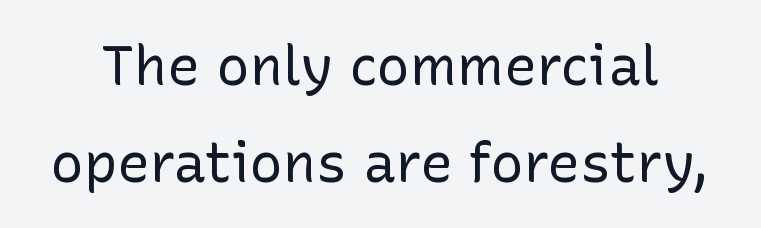
{"serif": "no", "italic": "no", "bold": "no", "weight": "regular", "width": "normal", "stroke_contrast": "low", "x_height": "medium", "monospaced": "no", "underline": "no", "line_spacing_ratio": 1.76, "letter_spacing": "normal", "letter_spacing_em": 0.0, "glyph_px": 55}
